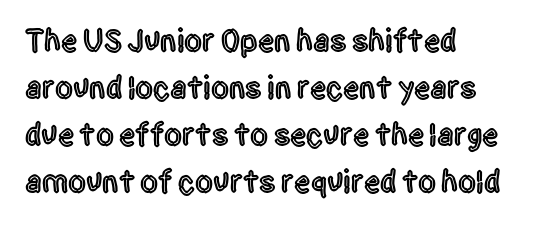
Designer's note — italics off, roman on. Does extra space separate the letters? No, they use regular spacing. Think of a printed novel: that variable character pitch is what you see here. Does the copy run flush right? No — it runs flush left.
